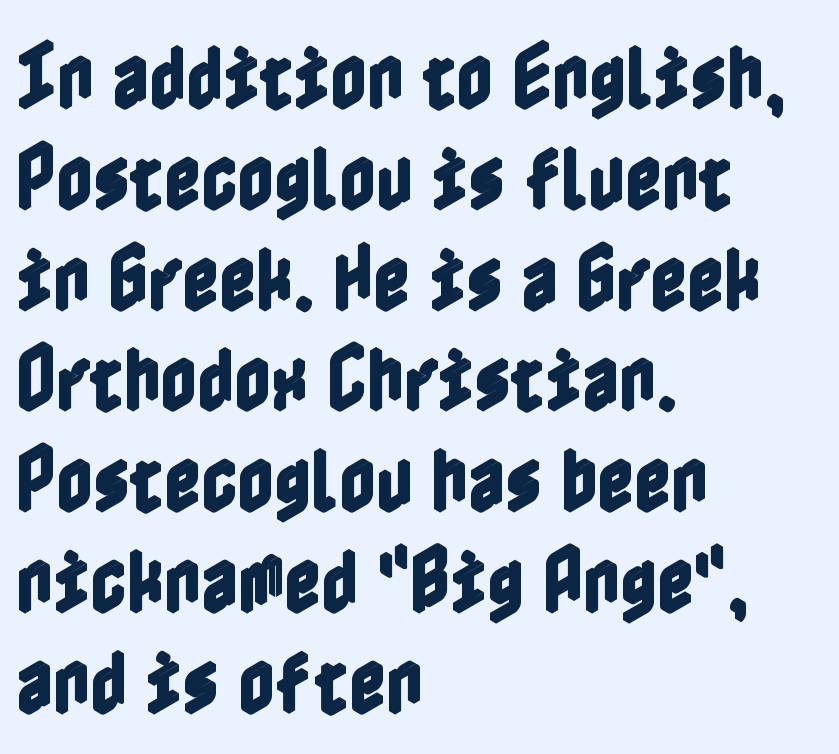
The image shows 71 px condensed type, upright; set left-aligned, normal line spacing (1.42x), normal letter spacing, not underlined; a medium x-height.
